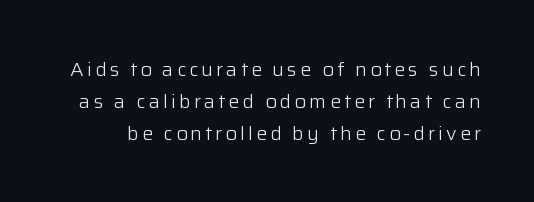
{"italic": "no", "bold": "no", "underline": "no", "line_spacing": "normal", "line_spacing_ratio": 1.59, "glyph_px": 20}
